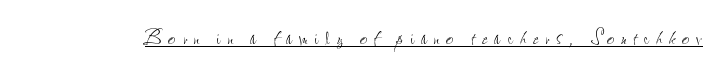
The image shows 26 px text type; set unusually wide letter spacing (+0.27 em), underlined.
